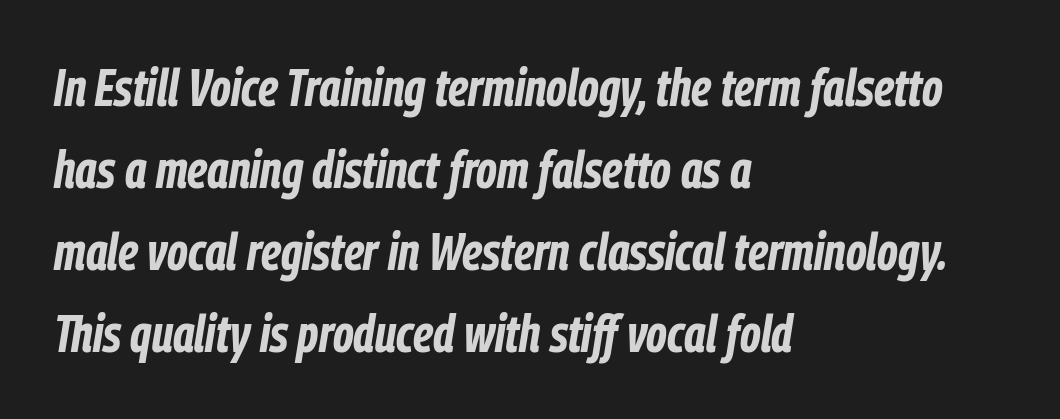
Q: Is the text bold? A: Yes.
Q: Is the text italic (slanted)? A: Yes, it leans right by about 9 degrees.
Q: Is the text underlined? A: No.
Q: How is the paragraph aligned? A: Left-aligned.
Q: Is the spacing between letters normal or unusually wide? A: Normal.
Q: Is the spacing between lines tight, normal or loose? A: Normal.
Q: Width (condensed, normal, or wide)? A: Condensed.
Q: Stroke contrast? A: Low.
Q: x-height? A: Medium.
Q: Monospaced? A: No.
